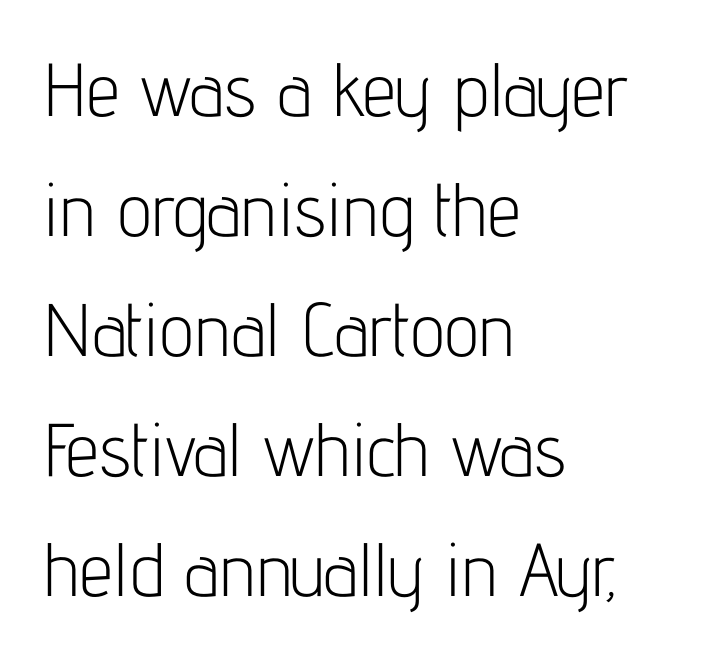
{"serif": "no", "italic": "no", "bold": "no", "weight": "light", "width": "condensed", "stroke_contrast": "low", "x_height": "medium", "monospaced": "no", "underline": "no", "align": "left", "line_spacing": "normal", "line_spacing_ratio": 1.6, "letter_spacing": "normal", "letter_spacing_em": 0.0, "glyph_px": 75}
